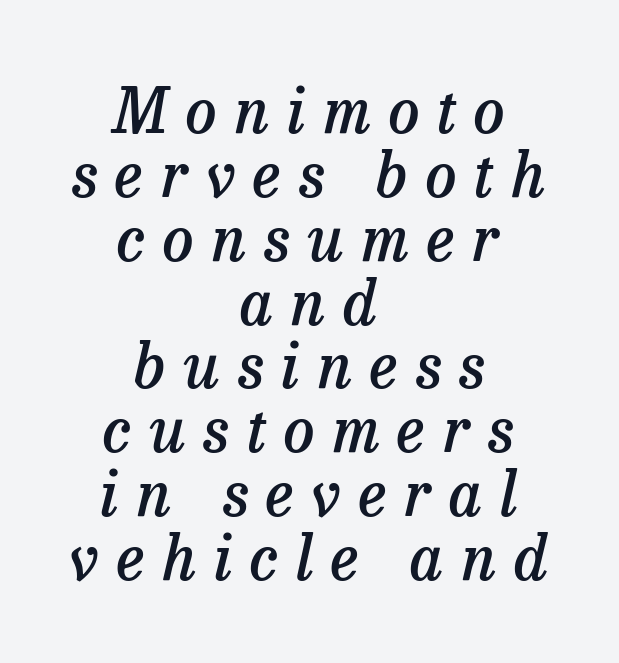
{"serif": "yes", "italic": "yes", "lean": "right", "slant_degrees": 13, "bold": "semi", "weight": "semibold", "width": "normal", "stroke_contrast": "low", "x_height": "medium", "monospaced": "no", "underline": "no", "align": "center", "line_spacing": "tight", "line_spacing_ratio": 1.03, "letter_spacing": "wide", "letter_spacing_em": 0.29, "glyph_px": 62}
